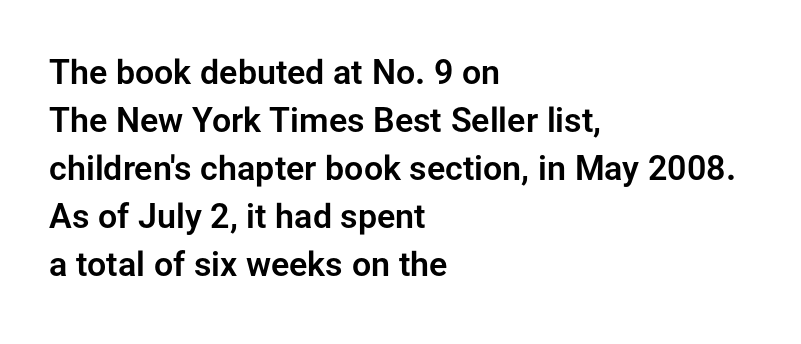
{"serif": "no", "italic": "no", "width": "normal", "stroke_contrast": "low", "x_height": "medium", "monospaced": "no", "underline": "no", "align": "left", "line_spacing": "normal", "line_spacing_ratio": 1.41, "letter_spacing": "normal", "letter_spacing_em": 0.0, "glyph_px": 34}
